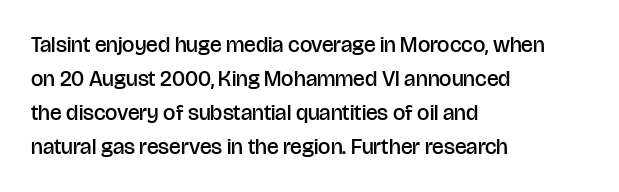
Students, note that the glyphs here touch the page at normal intervals. The line-height multiplier appears to be the usual default. Horizontal alignment here is leftward, the default for most running prose. Descenders are the only things crossing below the line. A bit beefed up — I'd call it semibold rather than bold. You can tell it's not italic because the verticals are truly vertical.
